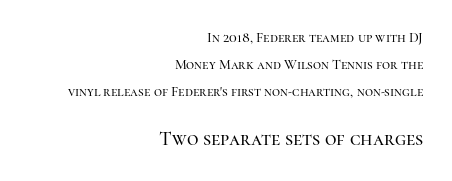
The image shows 20 px text type, upright; set right-aligned, loose line spacing (1.94x), normal letter spacing, not underlined; the second (bottom) block is 1.43x larger.
